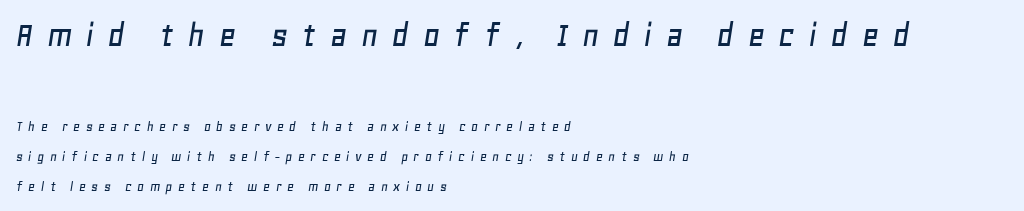
The image shows 37 px text type, italic (leaning right); set left-aligned, loose line spacing (1.97x), unusually wide letter spacing (+0.36 em), not underlined; the first (top) block is 2.47x larger; low stroke contrast and a large x-height.
